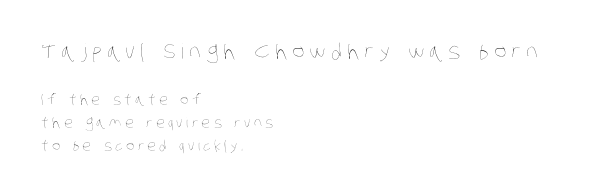
The image shows 21 px text type; set left-aligned, normal line spacing (1.63x), unusually wide letter spacing (+0.24 em), not underlined; the first (top) block is 1.5x larger.
